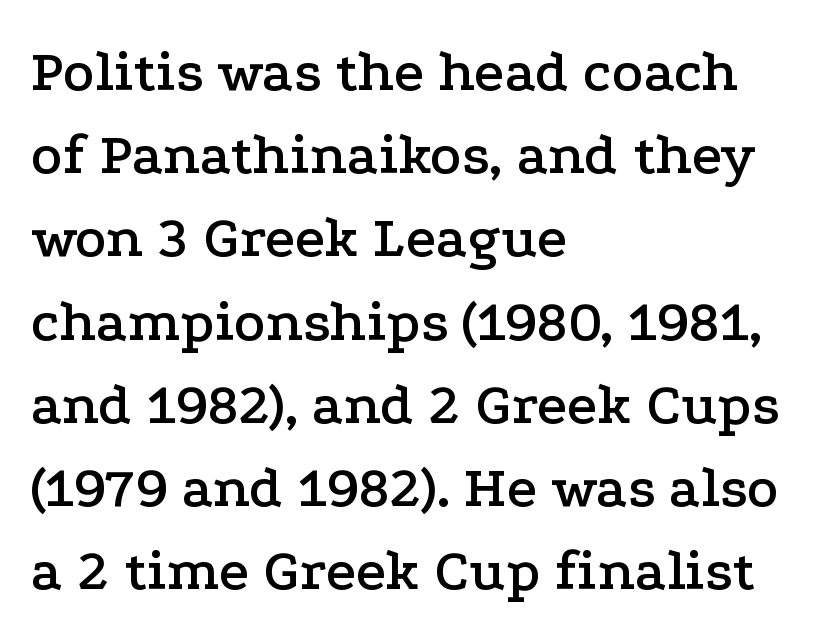
Q: Is the text italic (slanted)? A: No, it is upright.
Q: Is the typeface a serif or a sans-serif typeface? A: Serif.
Q: Is the text underlined? A: No.
Q: How is the paragraph aligned? A: Left-aligned.
Q: Is the spacing between letters normal or unusually wide? A: Normal.
Q: Is the spacing between lines tight, normal or loose? A: Normal.
Q: Width (condensed, normal, or wide)? A: Wide.
Q: Stroke contrast? A: Low.
Q: x-height? A: Medium.
Q: Monospaced? A: No.
